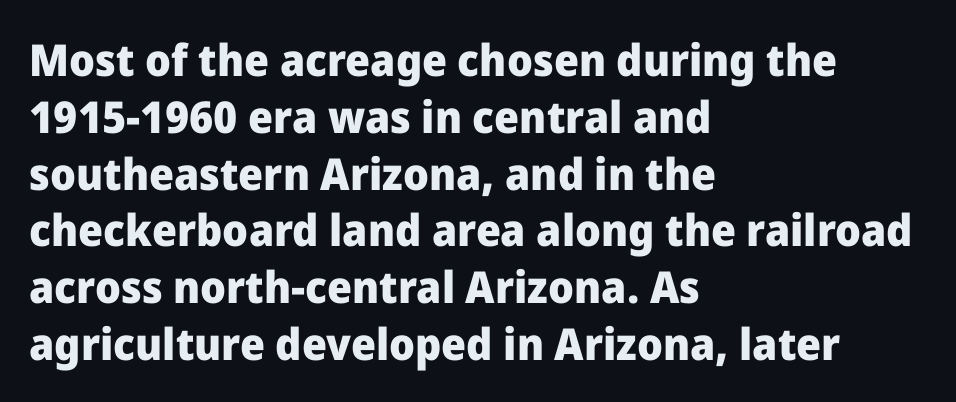
The image shows 44 px heavy sans-serif type, upright; set left-aligned, normal line spacing (1.29x), normal letter spacing, not underlined; low stroke contrast and a medium x-height.
